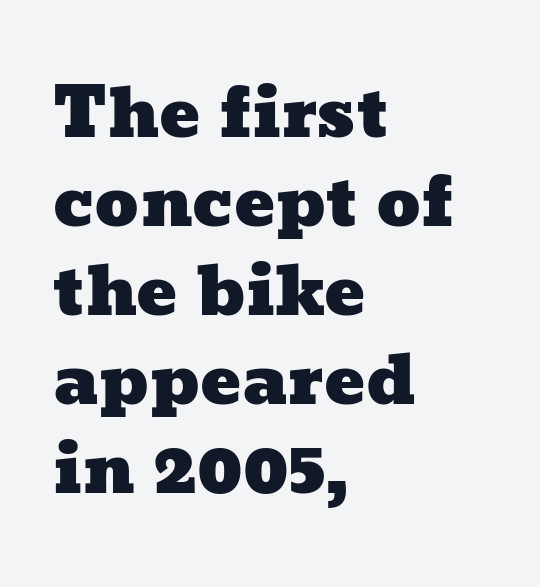
The image shows 68 px wide type; set left-aligned, normal line spacing (1.31x), normal letter spacing, not underlined; low stroke contrast and a medium x-height.
